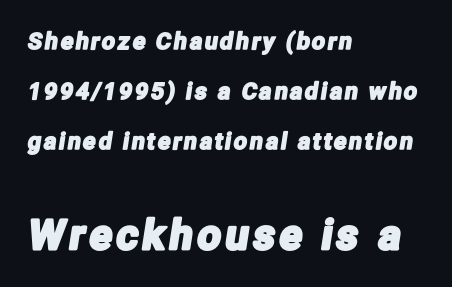
Q: Is the typeface a serif or a sans-serif typeface? A: Sans-serif.
Q: Is the text underlined? A: No.
Q: How is the paragraph aligned? A: Left-aligned.
Q: Is the spacing between lines tight, normal or loose? A: Loose.
Q: Which block of text is set in a larger size, the first (top) or the second (bottom)? A: The second (bottom) one.
Q: Width (condensed, normal, or wide)? A: Condensed.
Q: Stroke contrast? A: Low.
Q: x-height? A: Medium.
Q: Monospaced? A: No.
